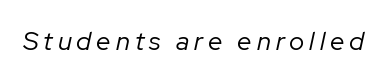
The image shows 26 px text type, italic (leaning right); set not underlined.
